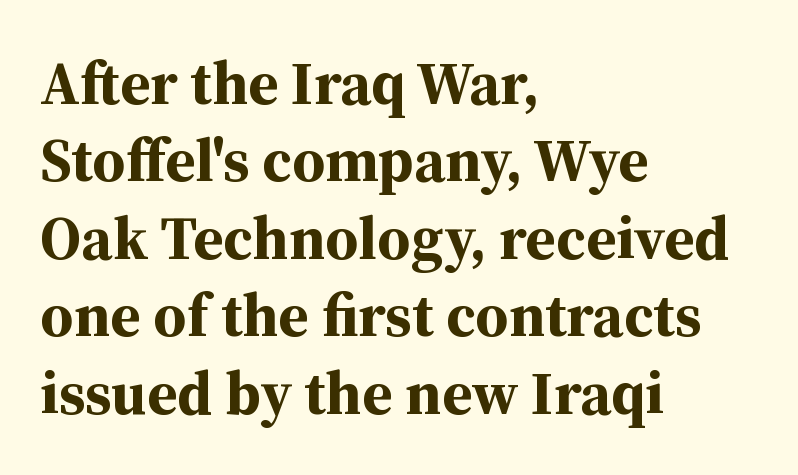
The image shows 61 px bold serif type, upright; set left-aligned, normal line spacing (1.27x), normal letter spacing, not underlined; medium stroke contrast and a medium x-height.
